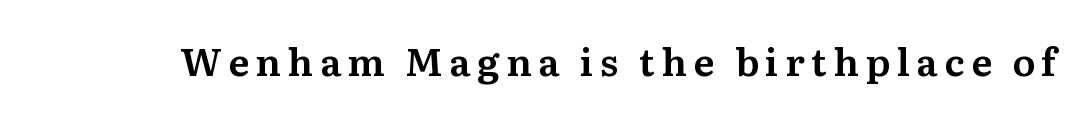
Proportional: the letters do not fall into vertical columns. Observe the serifs anchoring each vertical stroke in this sample. Quick note: underline off. Ordinary non-slanted type is in use.
